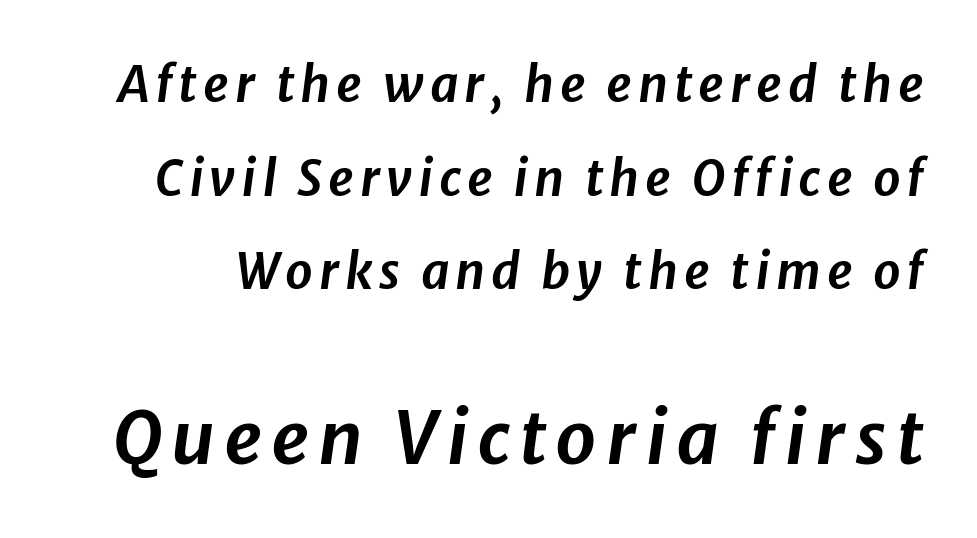
Block two is the big one; block one sits smaller above it. Every character sits at an angle, as italics do. No word sits above an underline. Note the varied advance widths — an 'i' is clearly narrower than an 'm'. Notice the wide empty band between every row — that's loose leading.
